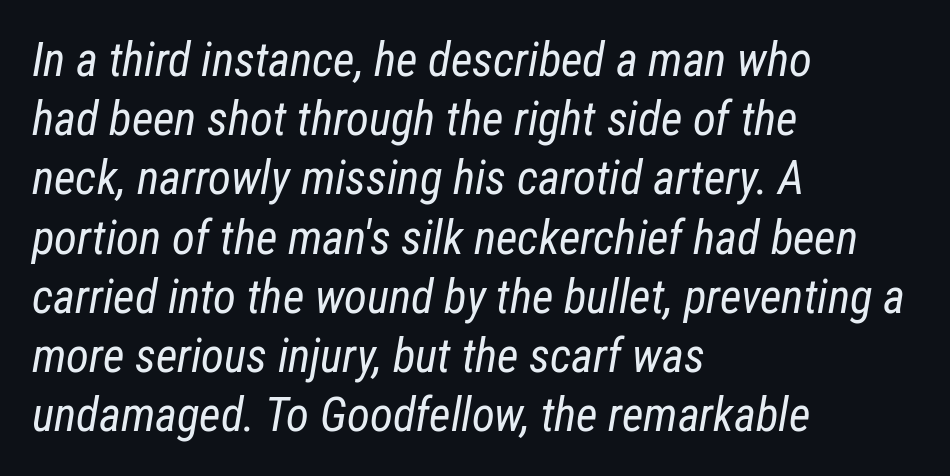
Q: Is the text bold? A: No.
Q: Is the text italic (slanted)? A: Yes, it leans right by about 12 degrees.
Q: Is the text underlined? A: No.
Q: How is the paragraph aligned? A: Left-aligned.
Q: Is the spacing between letters normal or unusually wide? A: Normal.
Q: Is the spacing between lines tight, normal or loose? A: Normal.
Q: Width (condensed, normal, or wide)? A: Condensed.
Q: Stroke contrast? A: Low.
Q: x-height? A: Medium.
Q: Monospaced? A: No.
